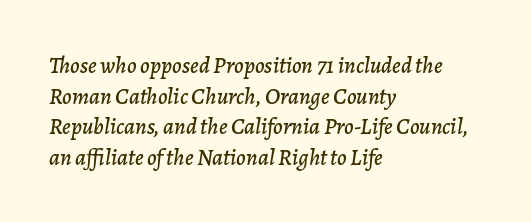
Q: Is the text italic (slanted)? A: Yes, it leans right by about 7 degrees.
Q: Is the text underlined? A: No.
Q: How is the paragraph aligned? A: Left-aligned.
Q: Is the spacing between letters normal or unusually wide? A: Normal.
Q: Is the spacing between lines tight, normal or loose? A: Normal.
